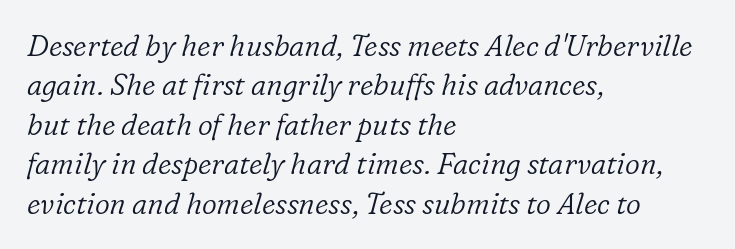
{"serif": "yes", "italic": "yes", "lean": "right", "slant_degrees": 16, "bold": "no", "weight": "light", "width": "normal", "stroke_contrast": "low", "x_height": "medium", "monospaced": "no", "underline": "no", "align": "left", "line_spacing": "normal", "line_spacing_ratio": 1.36, "letter_spacing": "normal", "letter_spacing_em": 0.0, "glyph_px": 29}
